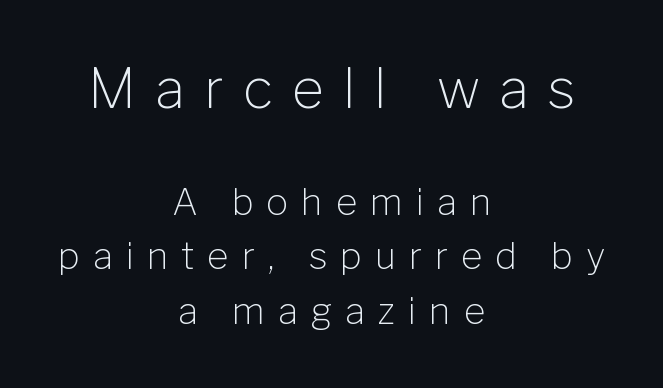
The image shows 55 px light sans-serif type, upright; set centered, normal line spacing (1.47x), unusually wide letter spacing (+0.35 em), not underlined; the first (top) block is 1.49x larger; low stroke contrast and a medium x-height.
